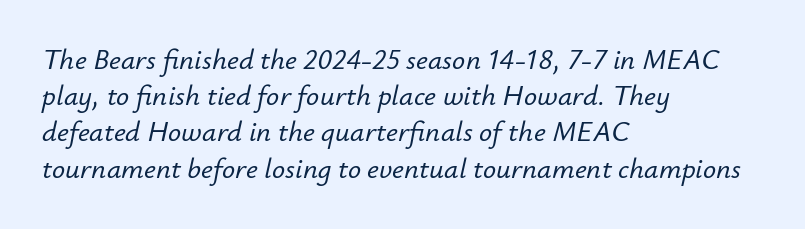
The image shows 29 px text type, italic (leaning right); set left-aligned, normal line spacing (1.25x), normal letter spacing, not underlined; low stroke contrast and a small x-height.
